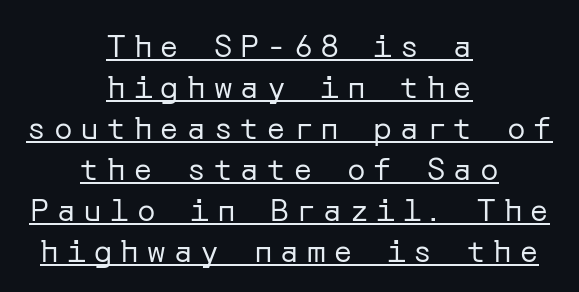
This is roman type, the default non-slanted kind. Glyph-to-glyph distance is far greater than everyday printed text. One-word summary of the alignment: center. A quiet, ordinary-to-light weight characterises the typeface.
